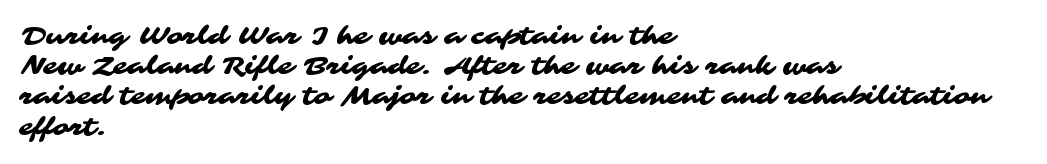
Q: Is the text underlined? A: No.
Q: How is the paragraph aligned? A: Left-aligned.
Q: Is the spacing between letters normal or unusually wide? A: Normal.
Q: Is the spacing between lines tight, normal or loose? A: Normal.
